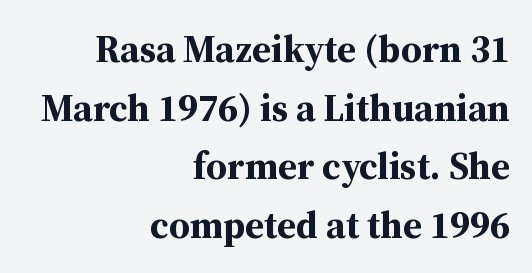
Spacing verdict: proportional, widths tailored to each character. The letters stand straight up with perfectly vertical stems. Interline gaps are of average width in this sample. The characters look thick and weighty, a clear bold.
